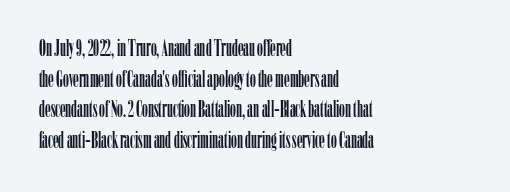
The image shows 23 px text type, upright; set left-aligned, normal line spacing (1.33x), normal letter spacing, not underlined.
